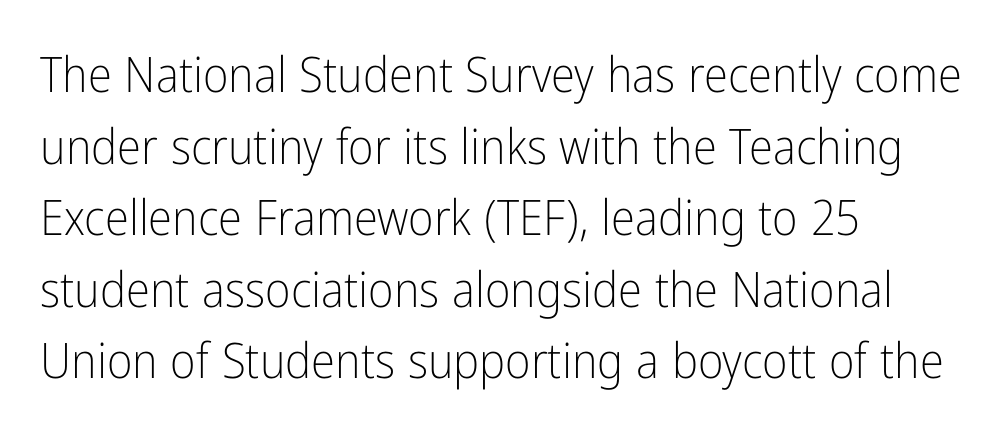
These glyphs show unthickened strokes, regular width or finer. Notice how the stems are strictly vertical — no italics here. Each word holds together tightly as a unit, with standard inter-letter gaps. The letters carry no serifs — their stems end cleanly without finishing strokes.
